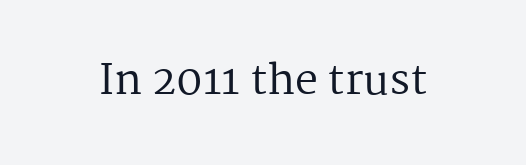
The glyphs are unaccompanied by any horizontal stroke below them. Here the designer chose a conventional face with non-uniform glyph widths. Are there feet on the stems? There are — it's a serif. The font sits on the lighter half of the weight spectrum, regular included.
